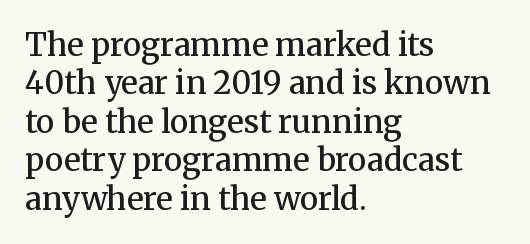
The image shows 31 px semibold serif type, upright; set left-aligned, line spacing 1.24x, normal letter spacing, not underlined; medium stroke contrast and a medium x-height.
